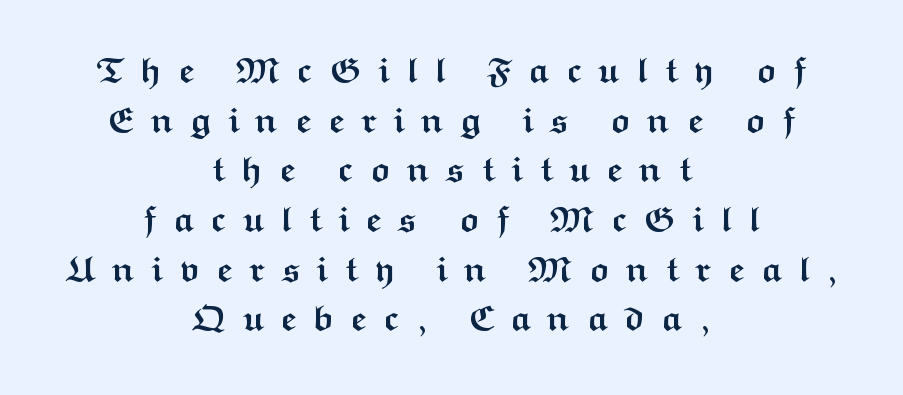
{"serif": "no", "italic": "no", "bold": "yes", "weight": "semibold", "width": "wide", "stroke_contrast": "medium", "x_height": "medium", "monospaced": "no", "underline": "no", "align": "center", "line_spacing": "normal", "line_spacing_ratio": 1.38, "letter_spacing": "wide", "letter_spacing_em": 0.44, "glyph_px": 36}
